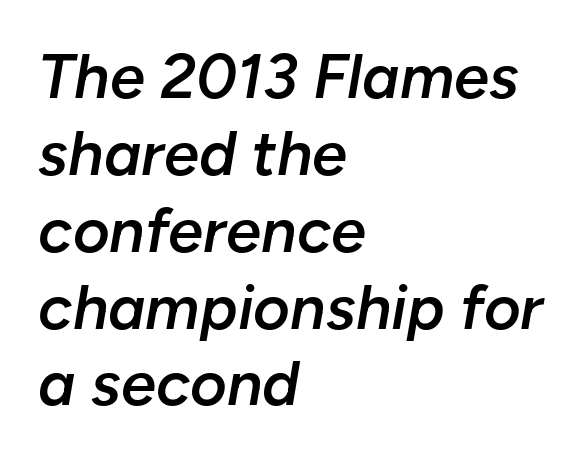
Characters are canted at an angle relative to the baseline's perpendicular. Between one letter and the next there's only the usual sliver of space. The letters advance in unequal steps, a hallmark of proportional type. The characters look somewhat weighty, a semibold short of true bold. No word sits above an underline.
